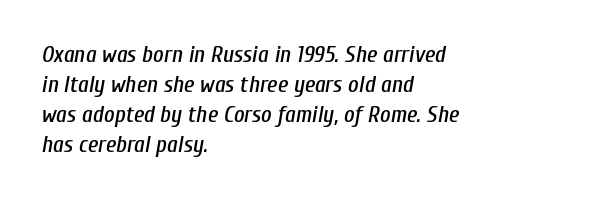
Q: Is the text italic (slanted)? A: Yes, it leans right by about 10 degrees.
Q: Is the text underlined? A: No.
Q: How is the paragraph aligned? A: Left-aligned.
Q: Is the spacing between letters normal or unusually wide? A: Normal.
Q: Is the spacing between lines tight, normal or loose? A: Normal.
